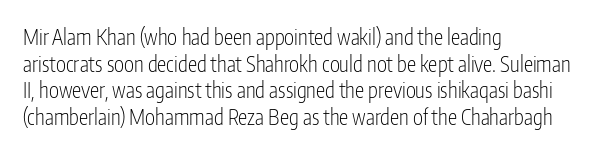
Summary of weight: not heavy and not bold. The vertical gap from one line to the next is medium. The type is set solid horizontally, with unmodified tracking. No italicization has been applied; the sample stays upright. The paragraph shown leans on its left margin. The gap between lines stays unmarked.
